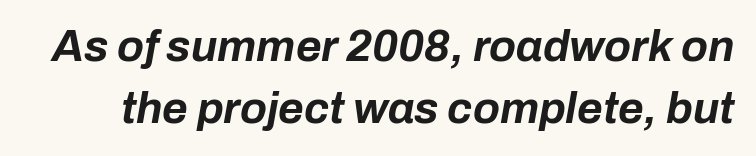
The image shows 44 px bold type, italic (leaning right); set normal line spacing (1.41x), normal letter spacing, not underlined; low stroke contrast and a medium x-height.
